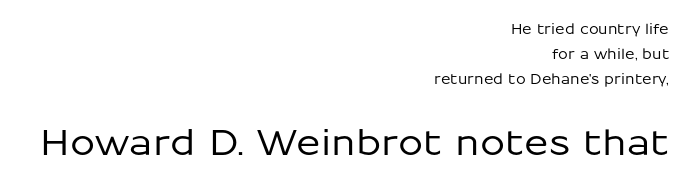
The image shows 36 px sans-serif type, upright; set right-aligned, line spacing 1.79x, normal letter spacing, not underlined; the second (bottom) block is 2.57x larger; low stroke contrast and a medium x-height.
